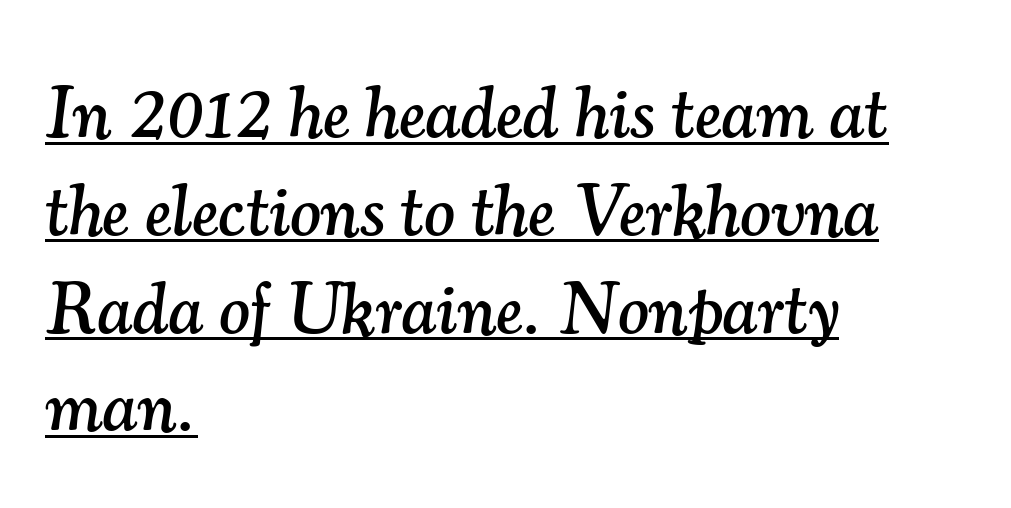
Q: Is the text italic (slanted)? A: Yes, it leans right by about 7 degrees.
Q: Is the typeface a serif or a sans-serif typeface? A: Serif.
Q: Is the text underlined? A: Yes.
Q: How is the paragraph aligned? A: Left-aligned.
Q: Is the spacing between letters normal or unusually wide? A: Normal.
Q: Is the spacing between lines tight, normal or loose? A: Normal.
Q: Width (condensed, normal, or wide)? A: Normal.
Q: Stroke contrast? A: Medium.
Q: x-height? A: Small.
Q: Monospaced? A: No.
